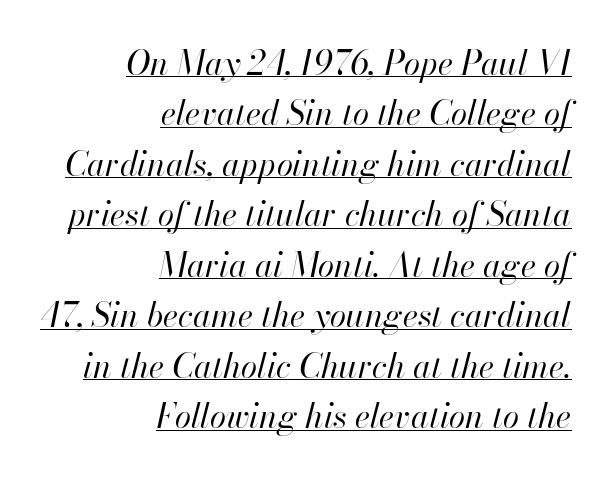
Q: Is the text bold? A: No.
Q: Is the text italic (slanted)? A: Yes, it leans right by about 13 degrees.
Q: Is the text underlined? A: Yes.
Q: How is the paragraph aligned? A: Right-aligned.
Q: Is the spacing between letters normal or unusually wide? A: Normal.
Q: Is the spacing between lines tight, normal or loose? A: Normal.
Q: Width (condensed, normal, or wide)? A: Normal.
Q: Stroke contrast? A: High.
Q: x-height? A: Small.
Q: Monospaced? A: No.
